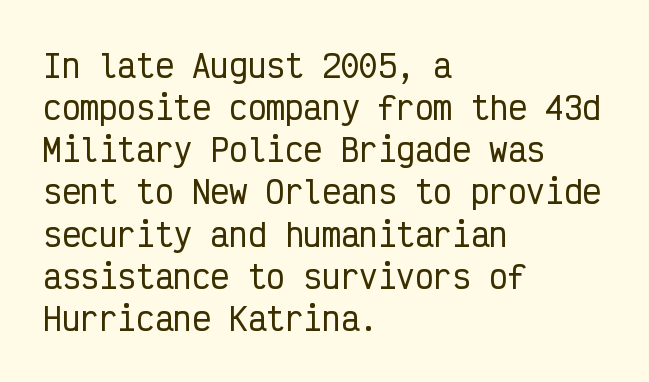
{"serif": "no", "italic": "no", "width": "condensed", "stroke_contrast": "low", "x_height": "medium", "monospaced": "yes", "underline": "no", "align": "left", "line_spacing": "normal", "line_spacing_ratio": 1.36, "letter_spacing": "normal", "letter_spacing_em": 0.0, "glyph_px": 31}
